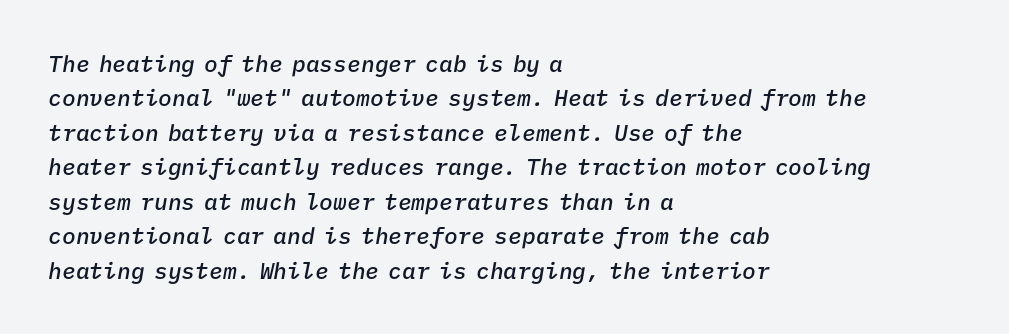
How are the letters spaced? Ordinarily, with no added tracking. Italic: yes, the glyphs are oblique. One glance says typical: line gaps are just what's usual. Weight check: semibold — heavier than regular, not quite bold. All the whitespace from short lines collects on the right. The glyphs are unaccompanied by any horizontal stroke below them.
